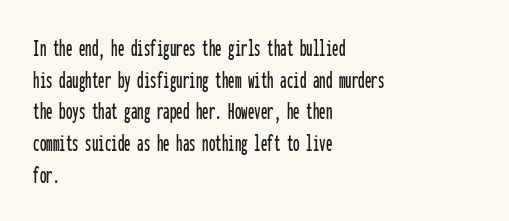
The image shows 26 px text type, upright; set left-aligned, line spacing 1.22x, normal letter spacing, not underlined.
